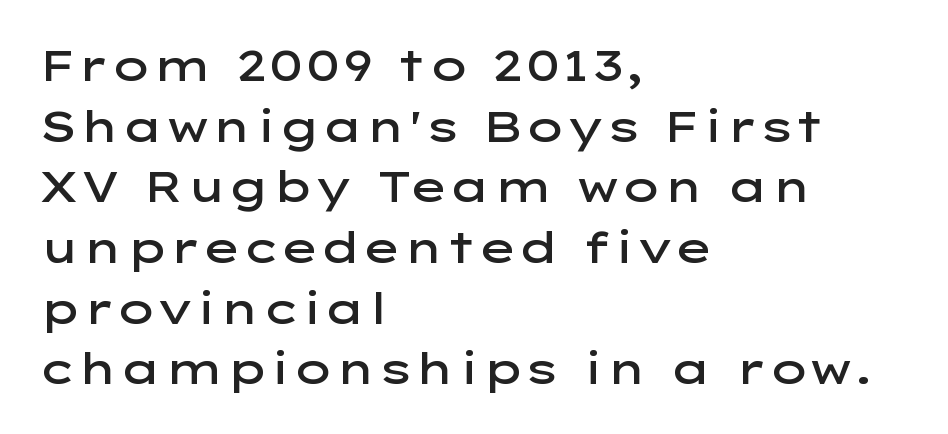
{"serif": "no", "italic": "no", "bold": "semi", "weight": "semibold", "width": "wide", "stroke_contrast": "low", "x_height": "medium", "monospaced": "no", "underline": "no", "align": "left", "line_spacing": "normal", "line_spacing_ratio": 1.41, "letter_spacing": "normal", "letter_spacing_em": 0.0, "glyph_px": 43}
